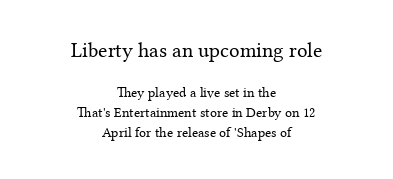
Q: Is the text bold? A: No.
Q: Is the text italic (slanted)? A: No, it is upright.
Q: Is the text underlined? A: No.
Q: How is the paragraph aligned? A: Centered.
Q: Is the spacing between letters normal or unusually wide? A: Normal.
Q: Is the spacing between lines tight, normal or loose? A: Normal.
Q: Which block of text is set in a larger size, the first (top) or the second (bottom)? A: The first (top) one.
